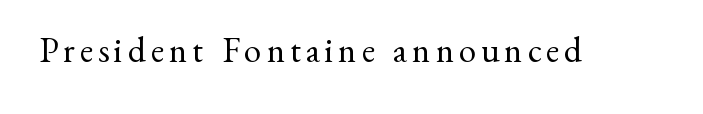
Is this a sans? No — the strokes have serifs. Here the designer chose a conventional face with non-uniform glyph widths. Check under the words: just untouched page. A roman cut, with each character standing at attention. The typesetting does not lean heavy: it is not bold.
